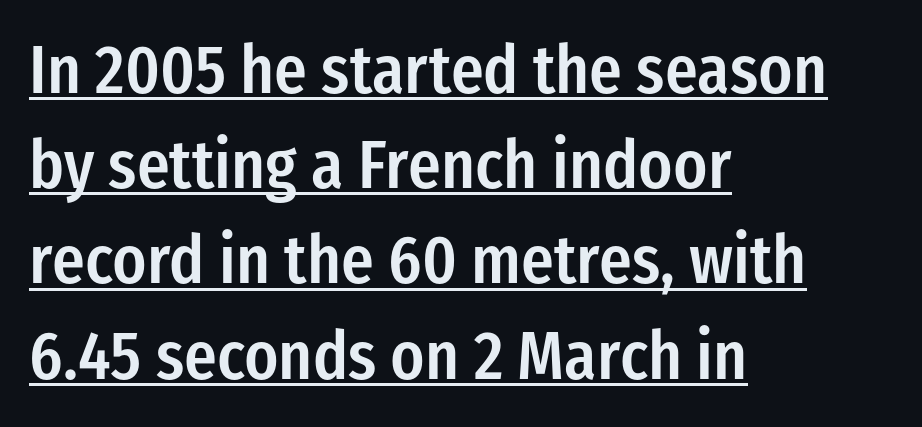
Q: Is the text bold? A: Semi-bold.
Q: Is the text italic (slanted)? A: No, it is upright.
Q: Is the typeface a serif or a sans-serif typeface? A: Sans-serif.
Q: Is the text underlined? A: Yes.
Q: How is the paragraph aligned? A: Left-aligned.
Q: Is the spacing between letters normal or unusually wide? A: Normal.
Q: Is the spacing between lines tight, normal or loose? A: Normal.
Q: Width (condensed, normal, or wide)? A: Condensed.
Q: Stroke contrast? A: Low.
Q: x-height? A: Medium.
Q: Monospaced? A: No.
